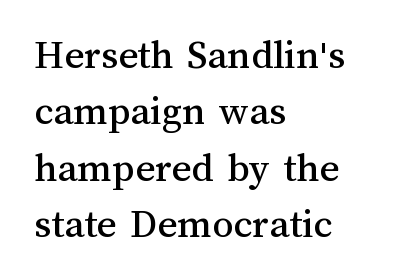
The image shows 42 px text type, upright; set left-aligned, normal line spacing (1.34x), normal letter spacing, not underlined; medium stroke contrast and a medium x-height.
